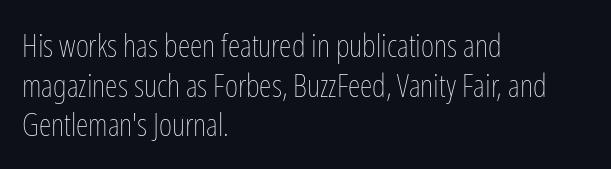
The image shows 32 px thin, condensed type, upright; set left-aligned, line spacing 1.24x, normal letter spacing, not underlined; low stroke contrast and a medium x-height.
